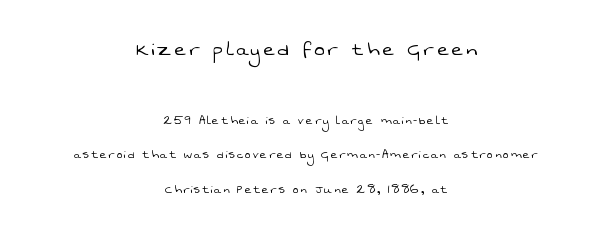
Typesetter's note — upper block bumped up in size, lower block left smaller. These glyphs show unthickened strokes, regular width or finer. Descender tails drop into unmarked territory. Leading: increased. One-word summary of the alignment: center.
